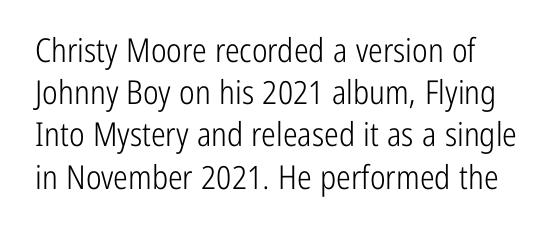
Stroke terminals: plain, sans-serif. Posture: upright roman. The designer left line spacing at the default. Note the varied advance widths — an 'i' is clearly narrower than an 'm'. Spacing between characters is what you'd get straight out of the box. This is not heavy type; no bold has been used.
